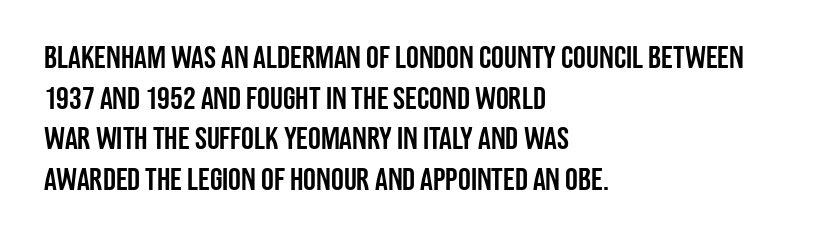
The image shows 32 px condensed sans-serif type, upright; set left-aligned, normal line spacing (1.27x), normal letter spacing, not underlined; low stroke contrast and a large x-height.
